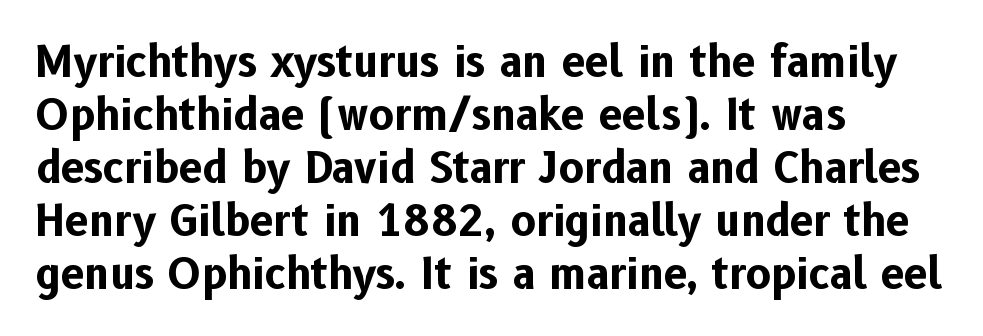
Q: Is the text bold? A: Yes.
Q: Is the text italic (slanted)? A: No, it is upright.
Q: Is the typeface a serif or a sans-serif typeface? A: Sans-serif.
Q: Is the text underlined? A: No.
Q: How is the paragraph aligned? A: Left-aligned.
Q: Is the spacing between letters normal or unusually wide? A: Normal.
Q: Is the spacing between lines tight, normal or loose? A: Normal.
Q: Width (condensed, normal, or wide)? A: Normal.
Q: Stroke contrast? A: Low.
Q: x-height? A: Medium.
Q: Monospaced? A: No.
